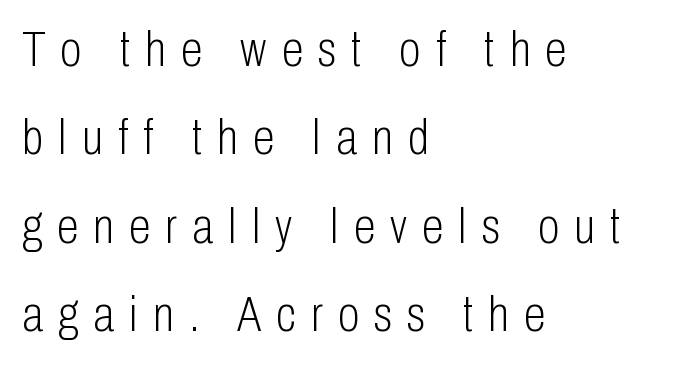
{"serif": "no", "italic": "no", "bold": "no", "weight": "light", "width": "condensed", "stroke_contrast": "low", "x_height": "medium", "monospaced": "no", "underline": "no", "align": "left", "line_spacing_ratio": 1.77, "letter_spacing": "wide", "letter_spacing_em": 0.3, "glyph_px": 50}
